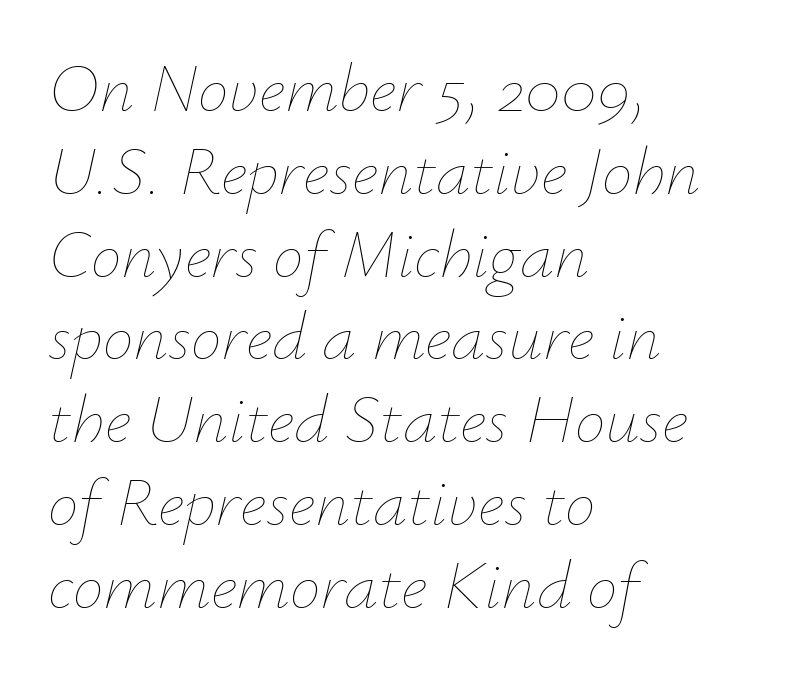
{"italic": "yes", "lean": "right", "slant_degrees": 12, "bold": "no", "weight": "thin", "width": "normal", "stroke_contrast": "low", "x_height": "small", "monospaced": "no", "underline": "no", "align": "left", "line_spacing_ratio": 1.2, "letter_spacing": "normal", "letter_spacing_em": 0.0, "glyph_px": 69}
